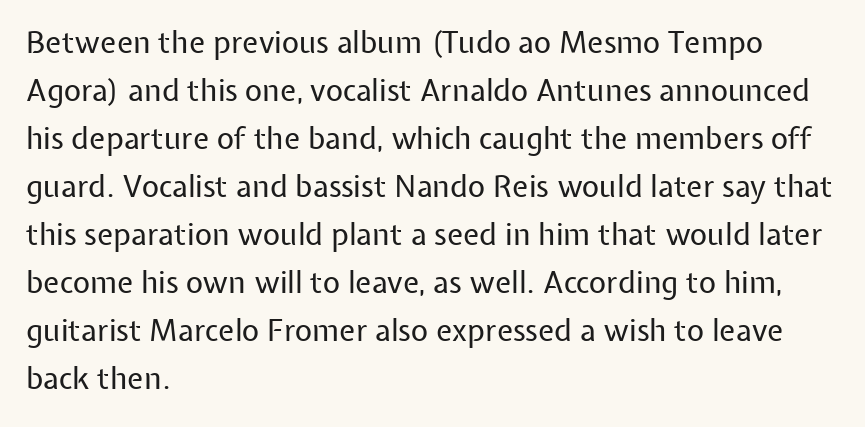
Where is the straight margin? On the left. The space between consecutive lines is moderate. There is no visible air inserted between adjacent glyphs. The font is comparable to plain body text, perhaps lighter. The baseline area is clear.
